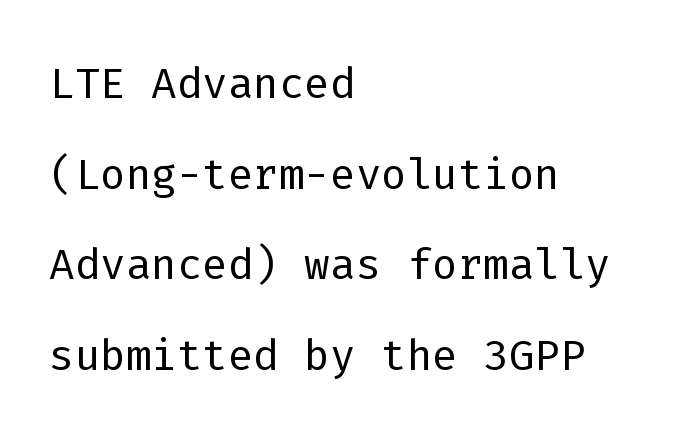
The image shows 60 px light sans-serif type, upright, monospaced; set left-aligned, normal line spacing (1.51x), normal letter spacing, not underlined; low stroke contrast and a medium x-height.
